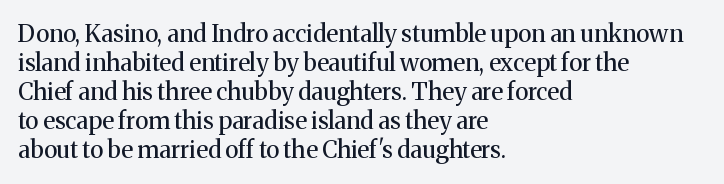
{"italic": "no", "bold": "no", "underline": "no", "align": "left", "line_spacing_ratio": 1.21, "letter_spacing": "normal", "letter_spacing_em": 0.0, "glyph_px": 24}
